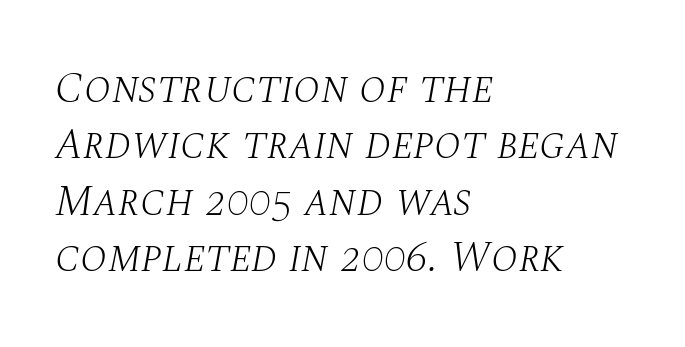
The image shows 44 px light serif type, italic (leaning right); set left-aligned, normal line spacing (1.28x), normal letter spacing, not underlined; medium stroke contrast and a large x-height.
